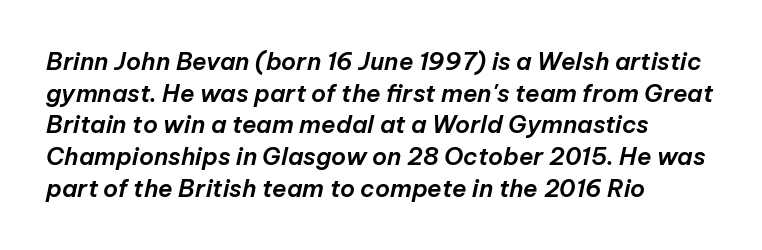
The letters sit at their default tracking, neither squeezed nor spread. The rendering uses a moderate line-height, typical for paragraphs. Visually the block forms a straight wall on the left and a jagged coastline on the right. The glyphs are unaccompanied by any horizontal stroke below them. Italic? Definitely — the glyphs are oblique.
